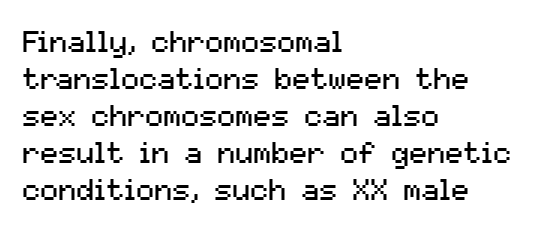
{"serif": "no", "italic": "no", "bold": "no", "weight": "regular", "width": "normal", "stroke_contrast": "medium", "x_height": "medium", "monospaced": "no", "underline": "no", "align": "left", "line_spacing_ratio": 1.23, "letter_spacing": "normal", "letter_spacing_em": 0.0, "glyph_px": 30}
